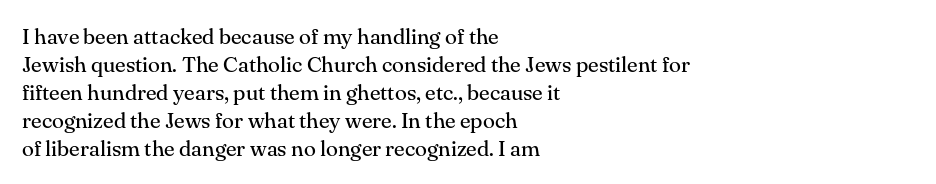
The image shows 22 px text type, upright; set left-aligned, normal line spacing (1.27x), normal letter spacing, not underlined.
